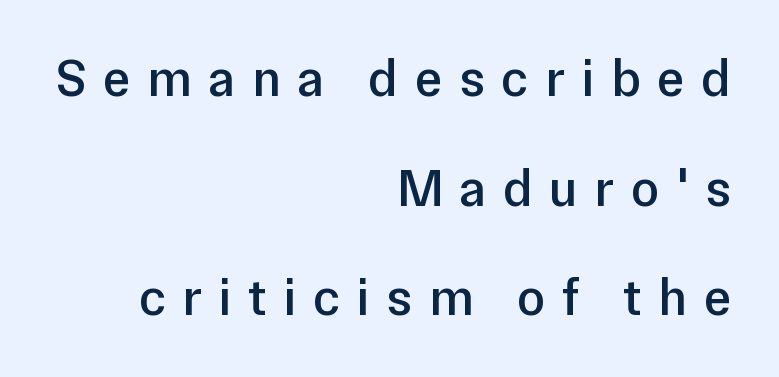
Q: Is the text bold? A: Semi-bold.
Q: Is the text italic (slanted)? A: No, it is upright.
Q: Is the typeface a serif or a sans-serif typeface? A: Sans-serif.
Q: Is the text underlined? A: No.
Q: How is the paragraph aligned? A: Right-aligned.
Q: Is the spacing between letters normal or unusually wide? A: Unusually wide.
Q: Is the spacing between lines tight, normal or loose? A: Loose.
Q: Width (condensed, normal, or wide)? A: Normal.
Q: Stroke contrast? A: Low.
Q: x-height? A: Medium.
Q: Monospaced? A: No.
